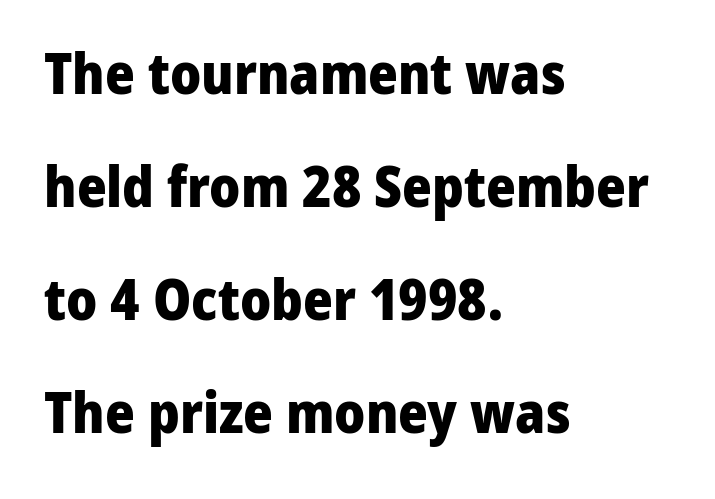
{"serif": "no", "italic": "no", "bold": "yes", "weight": "heavy", "width": "normal", "stroke_contrast": "low", "x_height": "medium", "monospaced": "no", "underline": "no", "align": "left", "line_spacing": "loose", "line_spacing_ratio": 1.98, "letter_spacing": "normal", "letter_spacing_em": 0.0, "glyph_px": 57}
